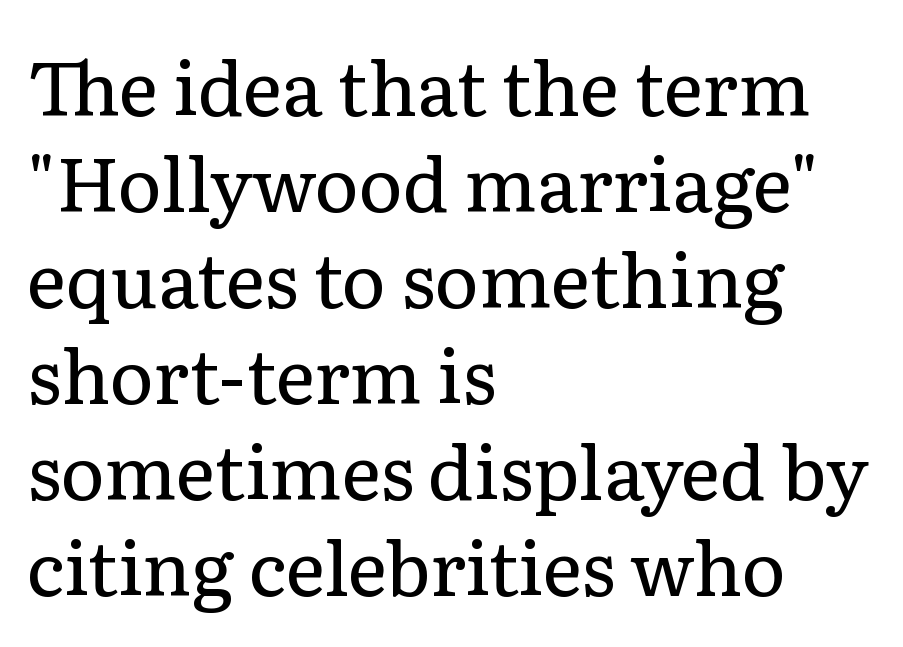
Italic: no, the glyphs are upright roman. Do the characters align in a grid? No, the font is proportional. Each word holds together tightly as a unit, with standard inter-letter gaps. Serif or sans? Serif — the stroke terminals have little feet. A clean baseline with only descenders dipping below it.
